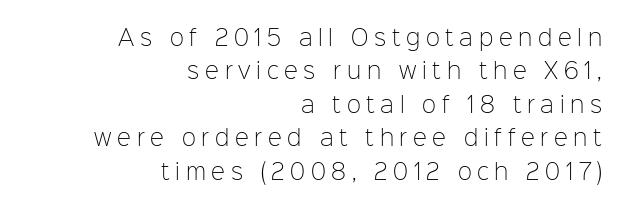
The space between consecutive lines is moderate. Typeset ragged left — the right edge is the straight one. Weight class: somewhere from thin through regular. Each row of text sits above clean, open space.
